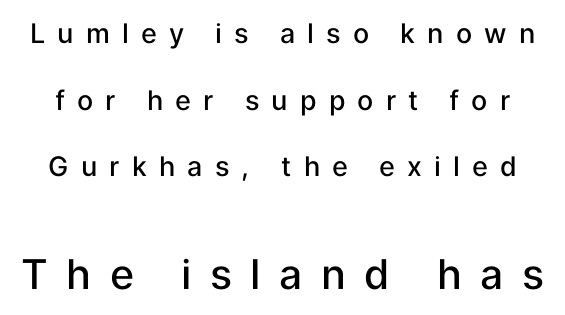
Q: Is the text bold? A: Semi-bold.
Q: Is the text italic (slanted)? A: No, it is upright.
Q: Is the typeface a serif or a sans-serif typeface? A: Sans-serif.
Q: Is the text underlined? A: No.
Q: Is the spacing between letters normal or unusually wide? A: Unusually wide.
Q: Is the spacing between lines tight, normal or loose? A: Loose.
Q: Which block of text is set in a larger size, the first (top) or the second (bottom)? A: The second (bottom) one.
Q: Width (condensed, normal, or wide)? A: Normal.
Q: Stroke contrast? A: Low.
Q: x-height? A: Medium.
Q: Monospaced? A: No.
